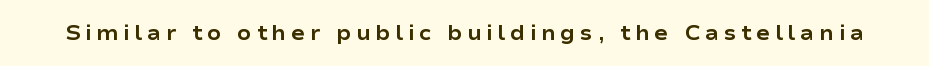
The image shows 21 px bold type, upright; set unusually wide letter spacing (+0.21 em), not underlined.
